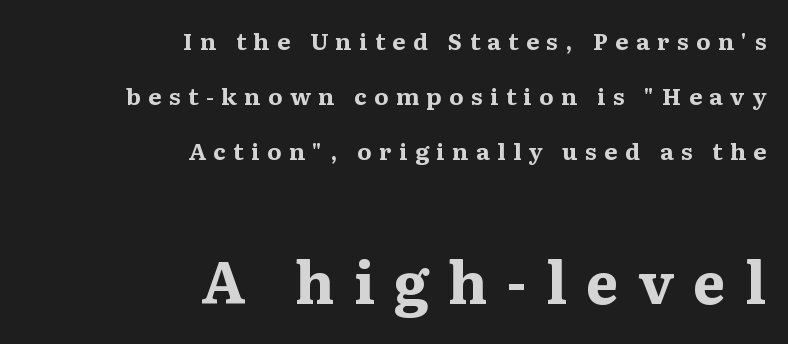
Q: Is the text bold? A: Yes.
Q: Is the text italic (slanted)? A: No, it is upright.
Q: Is the typeface a serif or a sans-serif typeface? A: Serif.
Q: Is the text underlined? A: No.
Q: How is the paragraph aligned? A: Right-aligned.
Q: Is the spacing between letters normal or unusually wide? A: Unusually wide.
Q: Is the spacing between lines tight, normal or loose? A: Loose.
Q: Which block of text is set in a larger size, the first (top) or the second (bottom)? A: The second (bottom) one.
Q: Width (condensed, normal, or wide)? A: Normal.
Q: Stroke contrast? A: Medium.
Q: x-height? A: Medium.
Q: Monospaced? A: No.
